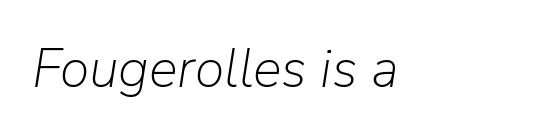
The image shows 54 px light type, italic (leaning right); set normal letter spacing, not underlined; low stroke contrast and a medium x-height.
